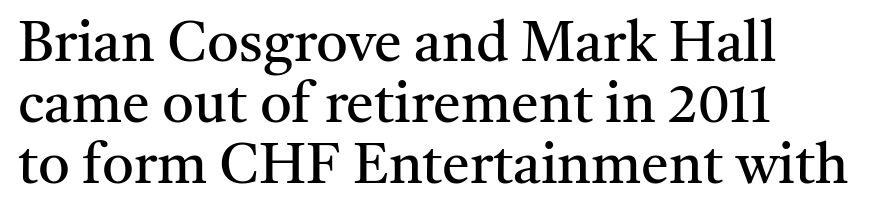
The image shows 56 px regular-weight serif type, upright; set left-aligned, tight line spacing (1.09x), normal letter spacing, not underlined; medium stroke contrast and a medium x-height.
